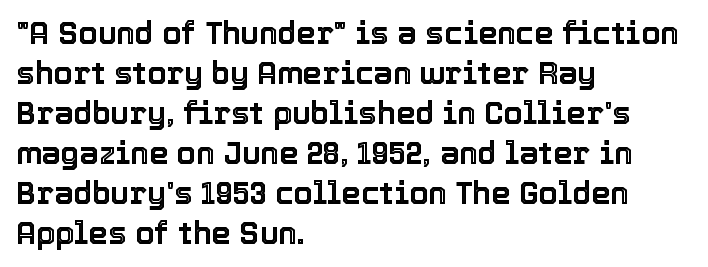
Q: Is the text italic (slanted)? A: No, it is upright.
Q: Is the text underlined? A: No.
Q: How is the paragraph aligned? A: Left-aligned.
Q: Is the spacing between letters normal or unusually wide? A: Normal.
Q: Is the spacing between lines tight, normal or loose? A: Normal.
Q: Width (condensed, normal, or wide)? A: Normal.
Q: x-height? A: Medium.
Q: Monospaced? A: No.
